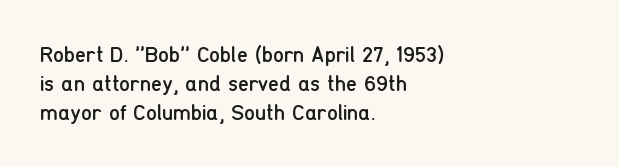
The image shows 22 px text type, upright; set left-aligned, normal line spacing (1.31x), normal letter spacing, not underlined.
